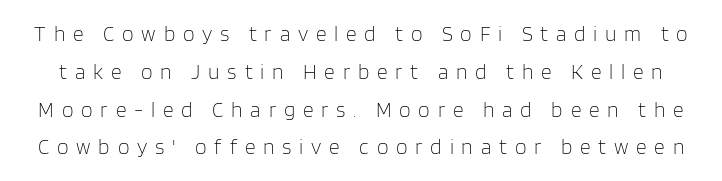
The line texture is sparse and dotted thanks to wide tracking. Ordinary non-slanted type is in use. Counters stay open thanks to moderate or lighter strokes. Bare-footed words on every line.
